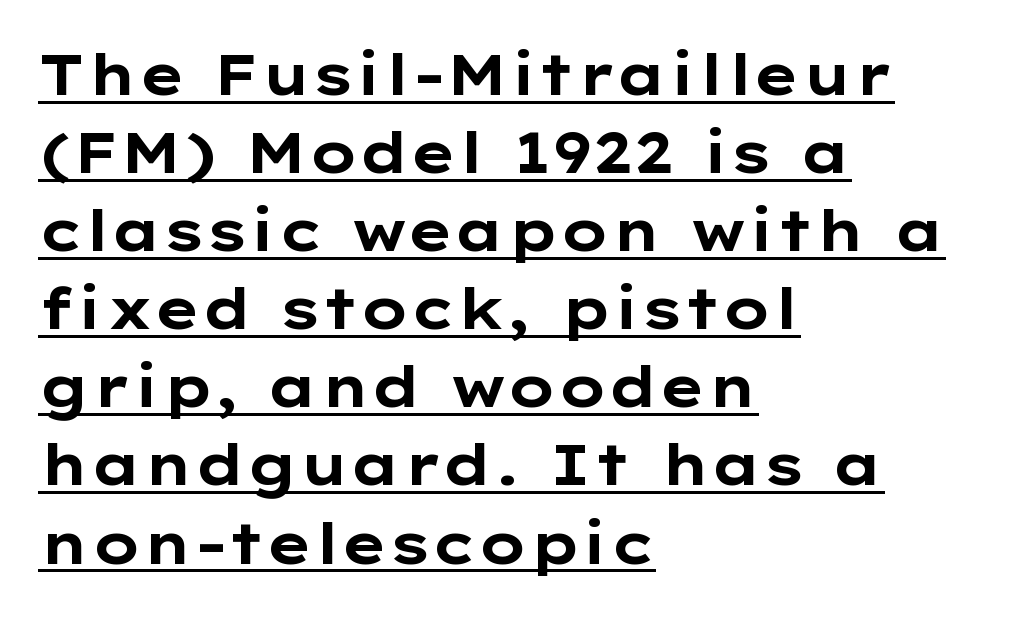
Q: Is the text bold? A: Yes.
Q: Is the text italic (slanted)? A: No, it is upright.
Q: Is the typeface a serif or a sans-serif typeface? A: Sans-serif.
Q: Is the text underlined? A: Yes.
Q: How is the paragraph aligned? A: Left-aligned.
Q: Is the spacing between letters normal or unusually wide? A: Normal.
Q: Is the spacing between lines tight, normal or loose? A: Normal.
Q: Width (condensed, normal, or wide)? A: Wide.
Q: Stroke contrast? A: Low.
Q: x-height? A: Medium.
Q: Monospaced? A: No.
